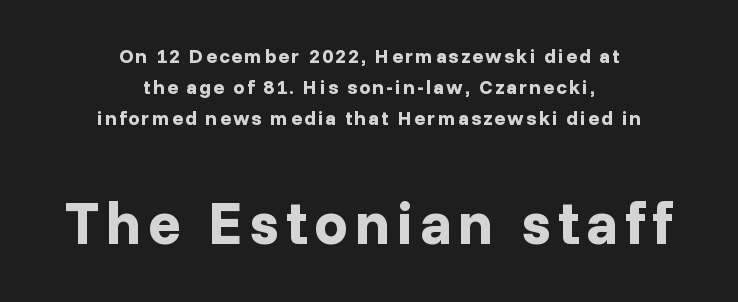
Compared with typical paragraphs, the rows here are spaced about the same. It's the straight-up-and-down kind of type. Words float on clear page, feet unadorned. Is this a fixed-width face? No — the glyphs have proportional, varying widths. Thick stems and heavy bowls — unmistakably bold.
